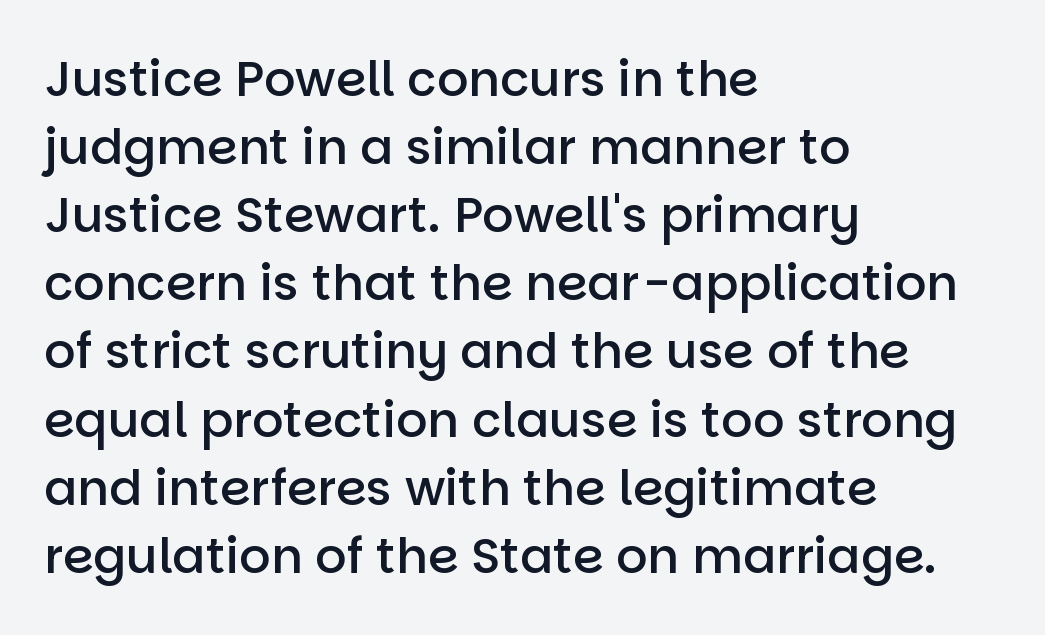
The image shows 49 px semibold sans-serif type, upright; set left-aligned, normal line spacing (1.39x), normal letter spacing, not underlined; low stroke contrast and a large x-height.
